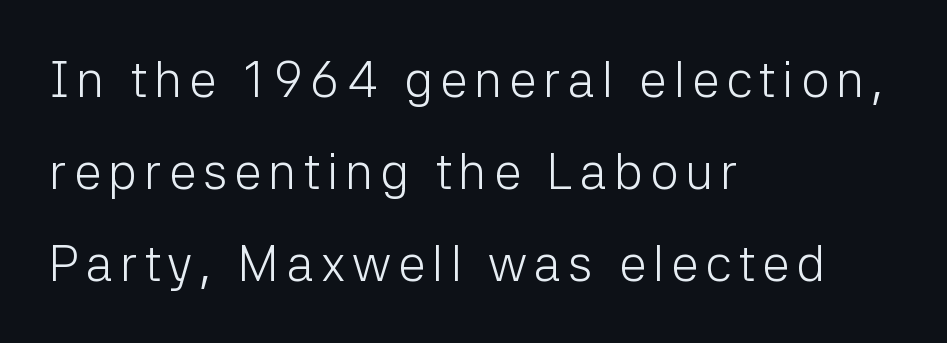
The image shows 50 px light sans-serif type, upright; set left-aligned, line spacing 1.84x, not underlined; low stroke contrast and a medium x-height.
